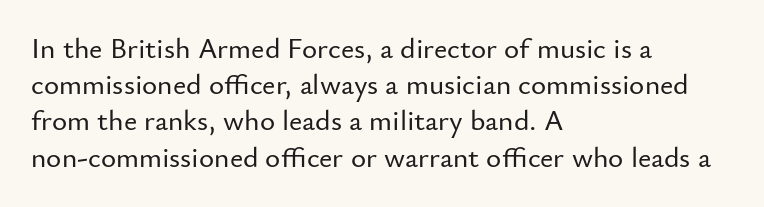
{"serif": "no", "italic": "no", "width": "normal", "stroke_contrast": "low", "x_height": "small", "monospaced": "no", "underline": "no", "align": "left", "line_spacing": "normal", "line_spacing_ratio": 1.25, "letter_spacing": "normal", "letter_spacing_em": 0.0, "glyph_px": 29}
